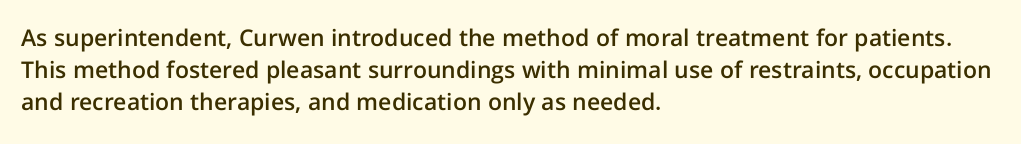
{"italic": "no", "bold": "semi", "underline": "no", "align": "left", "line_spacing": "normal", "line_spacing_ratio": 1.4, "letter_spacing": "normal", "letter_spacing_em": 0.0, "glyph_px": 23}
